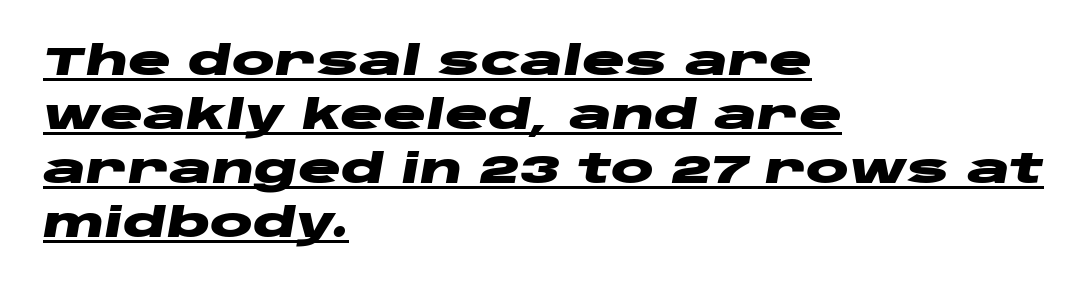
Decoration check: the copy is underlined. Think of a printed novel: that variable character pitch is what you see here. As a designer I'd log this as weight 700, bold. Observe the ordinary spacing: letters are neighbours, not strangers. Regular leading.
